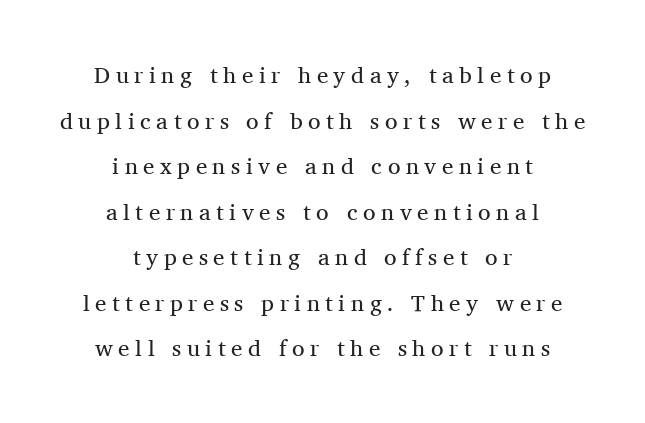
Q: Is the text bold? A: No.
Q: Is the text italic (slanted)? A: No, it is upright.
Q: Is the text underlined? A: No.
Q: How is the paragraph aligned? A: Centered.
Q: Is the spacing between letters normal or unusually wide? A: Unusually wide.
Q: Is the spacing between lines tight, normal or loose? A: Loose.
